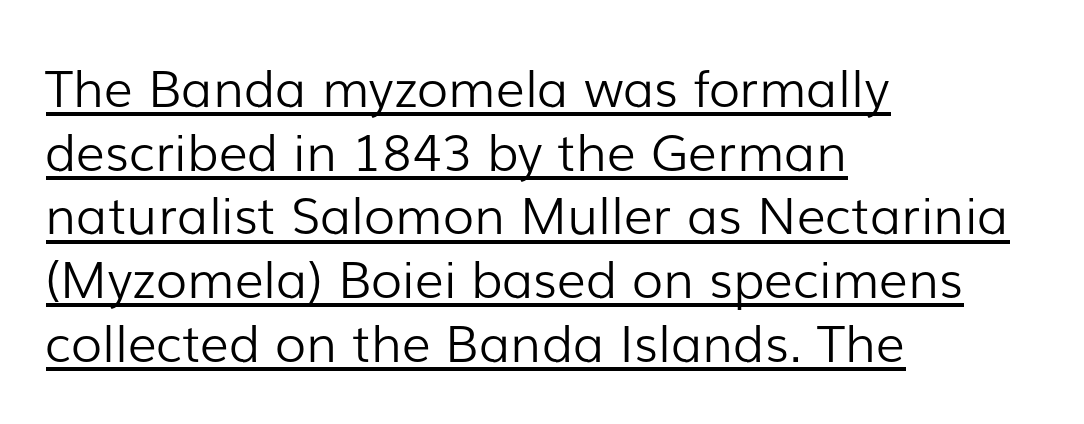
Proportional: the letters do not fall into vertical columns. Notice how a bar underscores the lettering throughout. The type family on display is of the sans-serif kind. If you drew a line through each stem, it would be perfectly vertical. Weight: not bold — regular or lighter.
